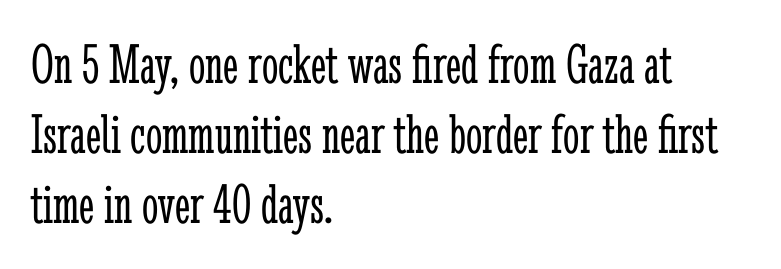
{"serif": "yes", "italic": "no", "bold": "no", "weight": "light", "width": "condensed", "stroke_contrast": "low", "x_height": "medium", "monospaced": "no", "underline": "no", "align": "left", "line_spacing_ratio": 1.21, "letter_spacing": "normal", "letter_spacing_em": 0.0, "glyph_px": 58}
